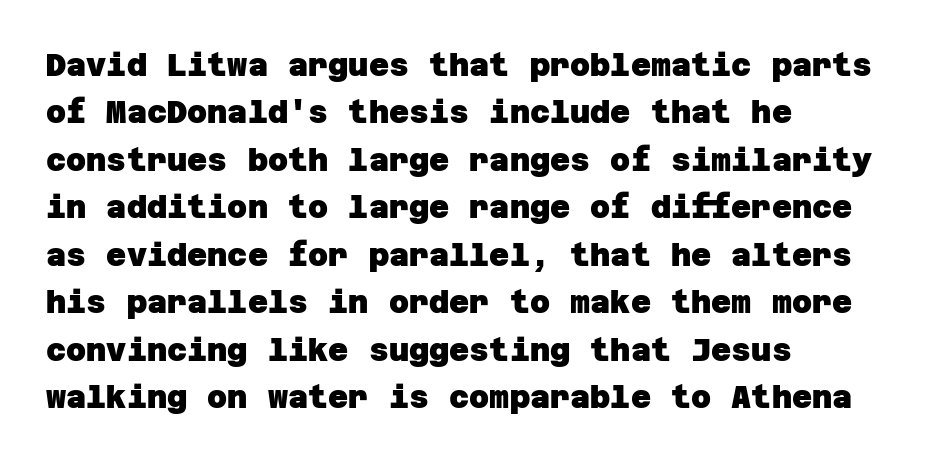
{"serif": "no", "bold": "yes", "weight": "heavy", "width": "normal", "stroke_contrast": "low", "x_height": "large", "underline": "no", "align": "left", "line_spacing": "normal", "line_spacing_ratio": 1.53, "letter_spacing": "normal", "letter_spacing_em": 0.0, "glyph_px": 31}
